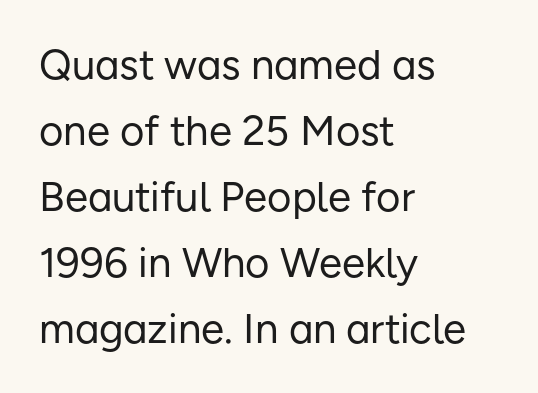
Q: Is the text bold? A: No.
Q: Is the text italic (slanted)? A: No, it is upright.
Q: Is the typeface a serif or a sans-serif typeface? A: Sans-serif.
Q: Is the text underlined? A: No.
Q: How is the paragraph aligned? A: Left-aligned.
Q: Is the spacing between letters normal or unusually wide? A: Normal.
Q: Is the spacing between lines tight, normal or loose? A: Normal.
Q: Width (condensed, normal, or wide)? A: Normal.
Q: Stroke contrast? A: Low.
Q: x-height? A: Medium.
Q: Monospaced? A: No.
